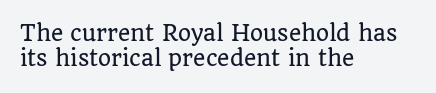
{"italic": "no", "underline": "no", "align": "left", "line_spacing_ratio": 1.21, "letter_spacing": "normal", "letter_spacing_em": 0.0, "glyph_px": 21}
